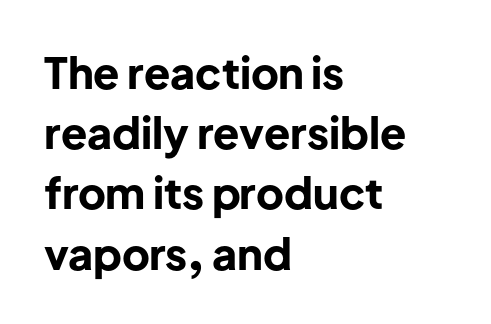
The sample has been set heavy, in full bold. It's the straight-up-and-down kind of type. The glyphs are unaccompanied by any horizontal stroke below them. These lines are rendered in a variable-pitch font.
